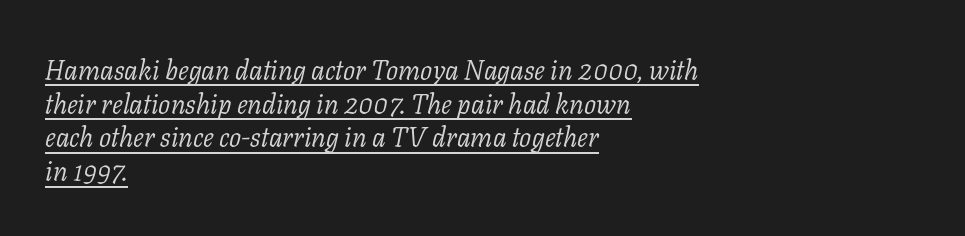
Q: Is the text bold? A: No.
Q: Is the text italic (slanted)? A: Yes, it leans right by about 11 degrees.
Q: Is the text underlined? A: Yes.
Q: How is the paragraph aligned? A: Left-aligned.
Q: Is the spacing between letters normal or unusually wide? A: Normal.
Q: Is the spacing between lines tight, normal or loose? A: Normal.
